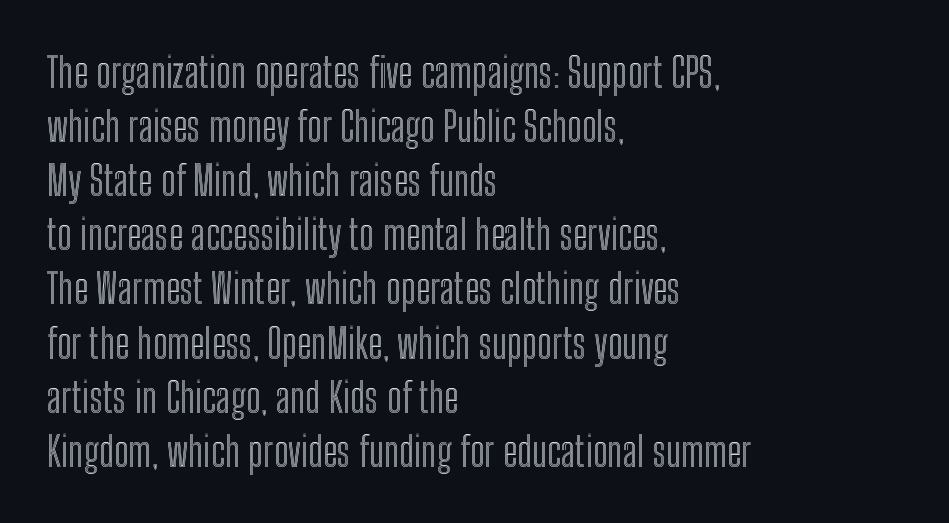
The image shows 41 px condensed type, upright; set left-aligned, normal line spacing (1.32x), normal letter spacing, not underlined; a medium x-height.
